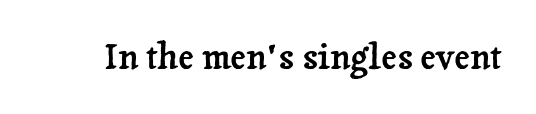
Look at the tracking — it's just the regular setting, nothing added. Any mark beneath the type? The region is blank. The font's upright variant was chosen for this text. The rendering shows small feet on the letterforms — a serif design. A typesetter would call this proportional, since set widths differ per character.
